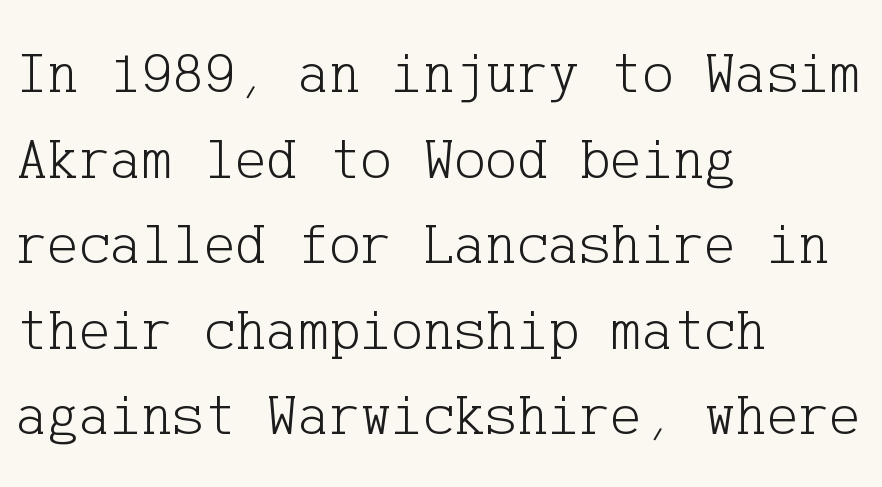
{"serif": "yes", "italic": "no", "bold": "no", "weight": "light", "width": "normal", "stroke_contrast": "low", "x_height": "medium", "underline": "no", "align": "left", "line_spacing": "normal", "line_spacing_ratio": 1.45, "letter_spacing": "normal", "letter_spacing_em": 0.0, "glyph_px": 59}
